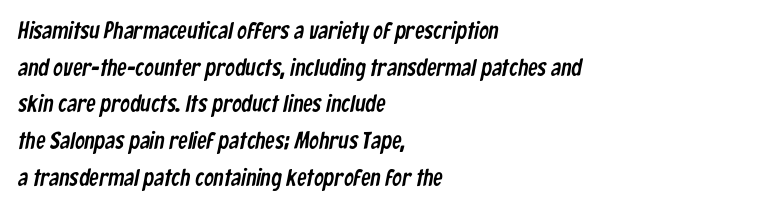
There is no visible air inserted between adjacent glyphs. The text block is weighted toward the left margin, trailing off unevenly rightward. Leading matches the norm, producing a regular column. Anything drawn beneath the words? Only blank space.
